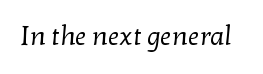
Q: Is the text bold? A: No.
Q: Is the text underlined? A: No.
Q: Is the spacing between letters normal or unusually wide? A: Normal.
